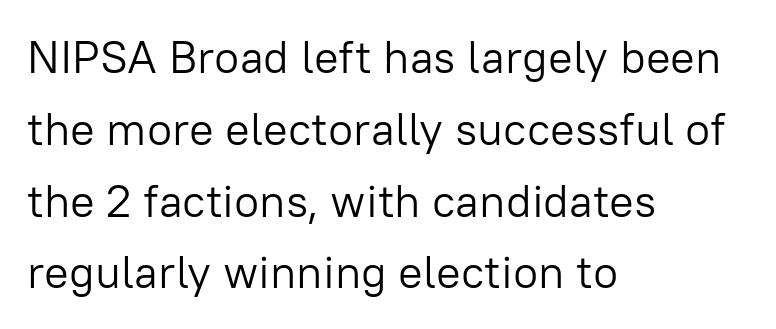
This sample has the flowing, uneven cadence of proportional lettering. Ascenders rise straight up at ninety degrees. The type is set solid horizontally, with unmodified tracking. Classification — sans serif. Does the copy run flush right? No — it runs flush left. Successive baselines arrive at the customary interval.
